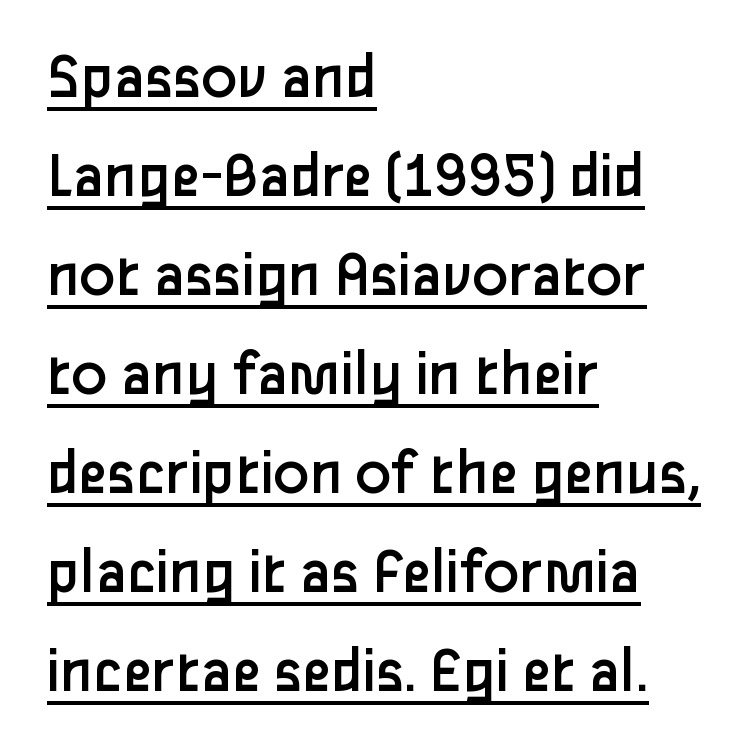
{"serif": "no", "italic": "no", "bold": "no", "weight": "regular", "width": "normal", "stroke_contrast": "low", "x_height": "medium", "monospaced": "no", "underline": "yes", "align": "left", "line_spacing": "normal", "line_spacing_ratio": 1.5, "letter_spacing": "normal", "letter_spacing_em": 0.0, "glyph_px": 66}
